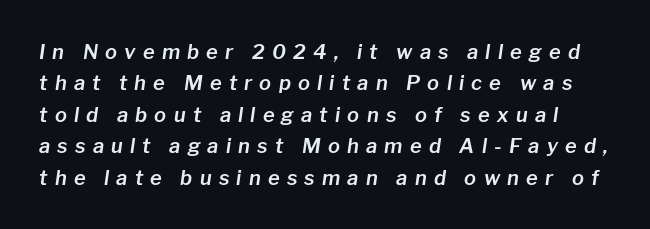
Descenders hang freely into open space. Looking at the ascenders, they clearly lean. This block has exactly the height ordinary leading produces. Honestly, the letter spacing is so wide it's the main thing you notice.
